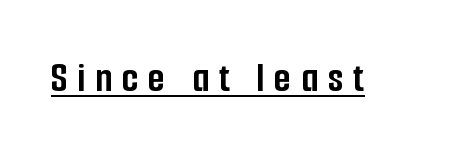
The image shows 44 px semibold, condensed sans-serif type, upright; set unusually wide letter spacing (+0.22 em), underlined; low stroke contrast and a medium x-height.
